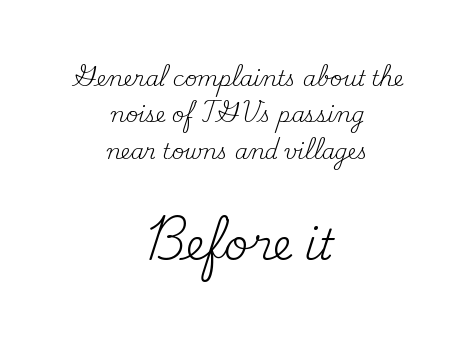
{"serif": "yes", "bold": "no", "weight": "regular", "width": "normal", "stroke_contrast": "medium", "x_height": "small", "monospaced": "no", "underline": "no", "align": "center", "line_spacing_ratio": 1.73, "letter_spacing": "normal", "letter_spacing_em": 0.0, "larger_block": "second", "size_ratio": 2.0, "glyph_px": 42}
